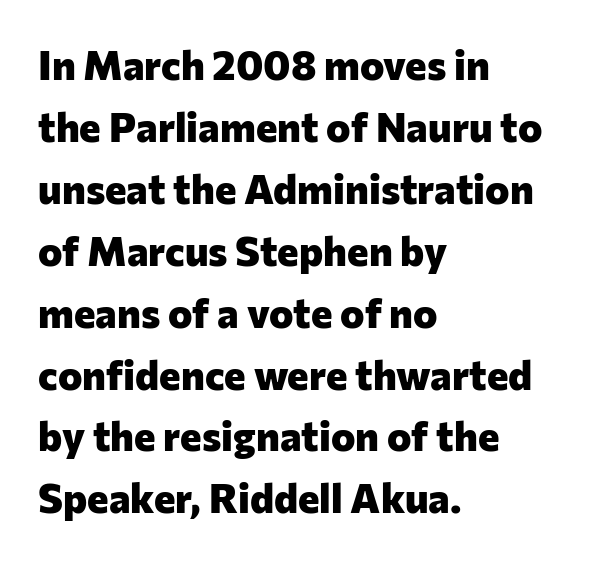
The typesetting leans heavy: a genuine bold. Observe the absence of serifs on each vertical stroke in this sample. Reading down the block, your eye returns to a fixed left position each line. Each new line begins a customary step beneath the previous one. Looks like regular typesetting: each glyph gets only the width it needs. The face used here is rendered with its standard letterfit.
